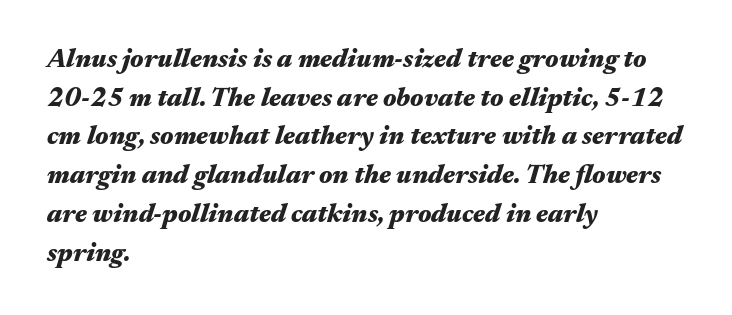
The typesetting leans heavy: a genuine bold. A normal amount of white space separates one row of letters from the next. Any mark beneath the type? The region is blank. Observe the lean: these are italic letterforms. The gaps between neighbouring characters are ordinary and unremarkable.
